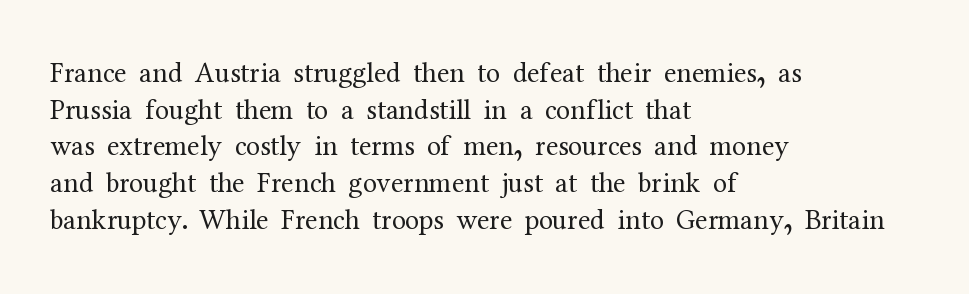
The image shows 28 px regular-weight serif type, upright; set left-aligned, normal line spacing (1.31x), normal letter spacing, not underlined; medium stroke contrast and a medium x-height.
